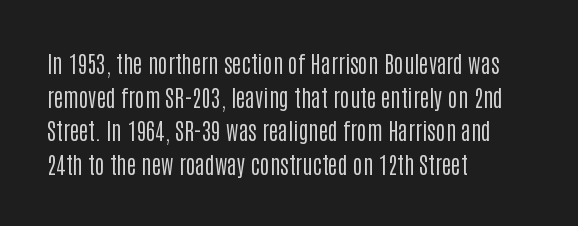
The image shows 23 px text type, upright; set left-aligned, normal line spacing (1.46x), normal letter spacing, not underlined.
